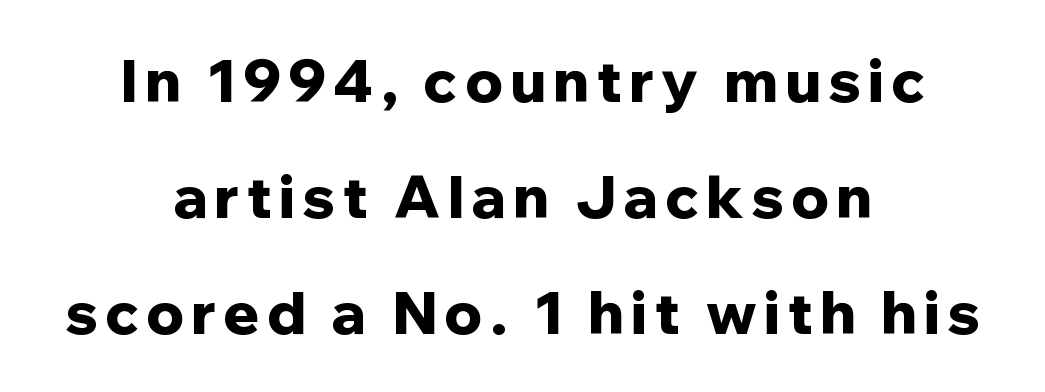
Where is the straight margin? There isn't one; the lines are centered. Note the varied advance widths — an 'i' is clearly narrower than an 'm'. Emphasis by weight is at full strength: bold. Posture: straight, roman, zero tilt.
